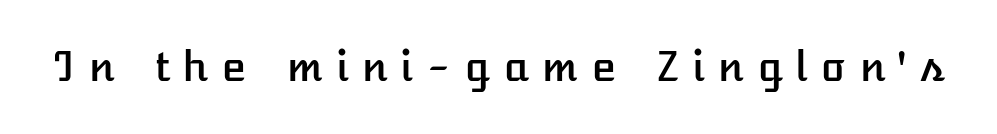
Q: Is the text italic (slanted)? A: No, it is upright.
Q: Is the text underlined? A: No.
Q: Is the spacing between letters normal or unusually wide? A: Unusually wide.
Q: Width (condensed, normal, or wide)? A: Normal.
Q: Stroke contrast? A: Low.
Q: x-height? A: Medium.
Q: Monospaced? A: No.
